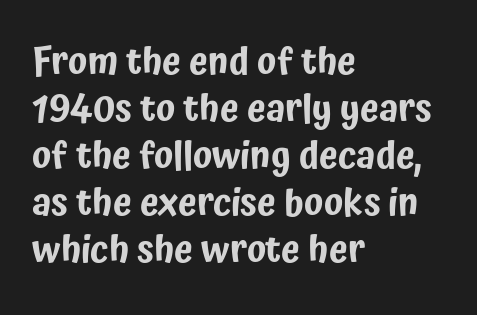
Honestly, the letter spacing is just normal — you wouldn't notice it. The passage is arranged the way most books set body copy — flush left. This sample has the flowing, uneven cadence of proportional lettering. Letterform terminals end flat and unadorned throughout the passage. Style check: upright. Underlining? Definitely not there.
